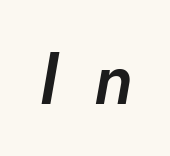
The image shows 75 px semibold type, italic (leaning right); set unusually wide letter spacing (+0.47 em), not underlined; low stroke contrast and a small x-height.
